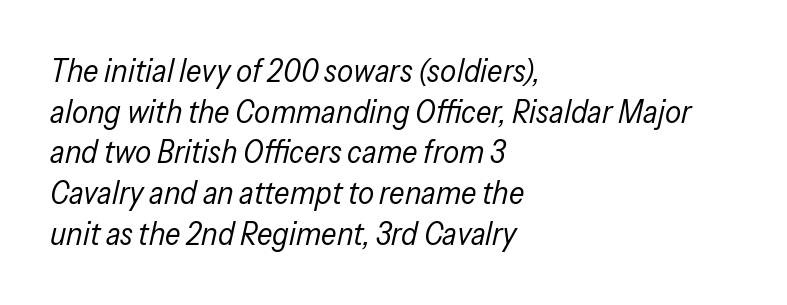
The image shows 32 px regular-weight, condensed type, italic (leaning right); set left-aligned, normal line spacing (1.27x), normal letter spacing, not underlined; low stroke contrast and a medium x-height.
